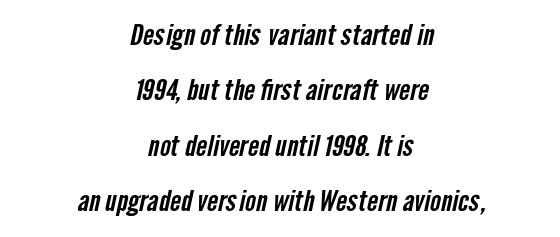
{"serif": "no", "width": "condensed", "stroke_contrast": "low", "x_height": "medium", "monospaced": "no", "underline": "no", "align": "center", "line_spacing": "loose", "line_spacing_ratio": 1.91, "letter_spacing": "normal", "letter_spacing_em": 0.0, "glyph_px": 29}
